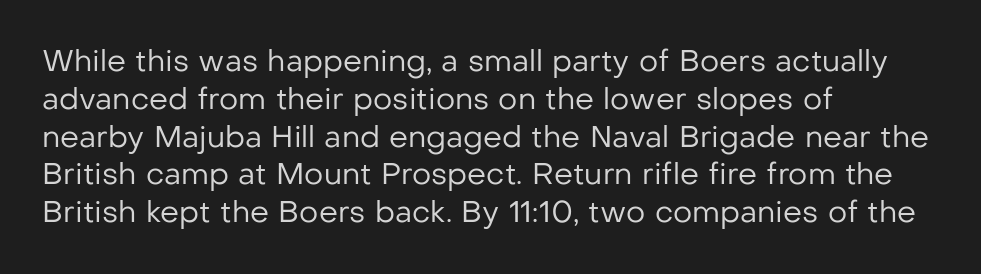
{"serif": "no", "italic": "no", "bold": "no", "weight": "regular", "width": "normal", "stroke_contrast": "low", "x_height": "medium", "monospaced": "no", "underline": "no", "align": "left", "line_spacing": "normal", "line_spacing_ratio": 1.26, "letter_spacing": "normal", "letter_spacing_em": 0.0, "glyph_px": 30}
